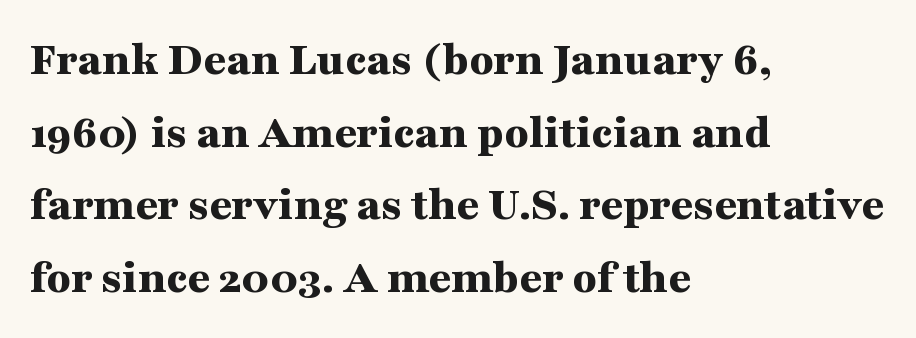
{"serif": "yes", "italic": "no", "bold": "yes", "weight": "bold", "width": "wide", "stroke_contrast": "medium", "x_height": "medium", "monospaced": "no", "underline": "no", "align": "left", "line_spacing": "normal", "line_spacing_ratio": 1.48, "letter_spacing": "normal", "letter_spacing_em": 0.0, "glyph_px": 49}
